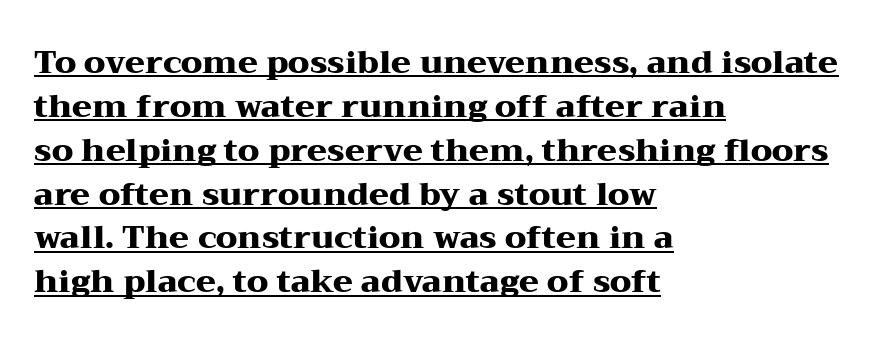
{"serif": "yes", "italic": "no", "bold": "yes", "weight": "heavy", "width": "wide", "stroke_contrast": "medium", "x_height": "medium", "monospaced": "no", "underline": "yes", "align": "left", "line_spacing": "normal", "line_spacing_ratio": 1.37, "letter_spacing": "normal", "letter_spacing_em": 0.0, "glyph_px": 32}
